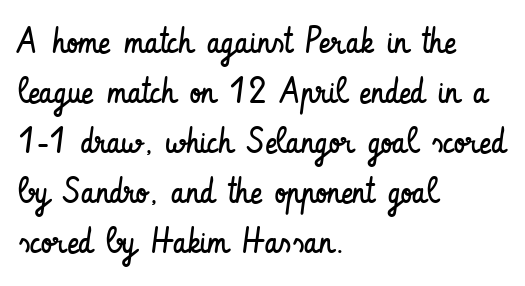
The image shows 36 px regular-weight, condensed sans-serif type, upright; set left-aligned, normal line spacing (1.39x), normal letter spacing, not underlined; low stroke contrast and a small x-height.
